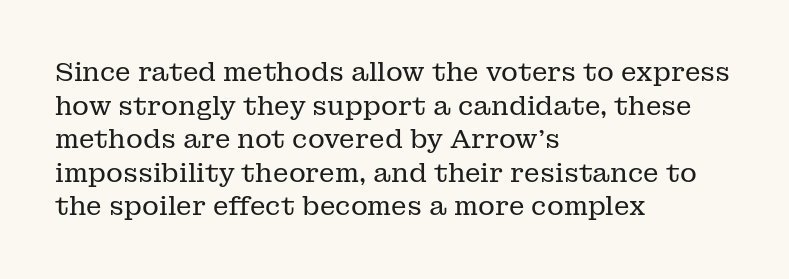
Interline gaps are of average width in this sample. In terms of posture, this sample is upright. Teacher's note: observe the even left margin — that is flush-left alignment. The cut favours lightness, reaching ordinary text weight at its darkest.
